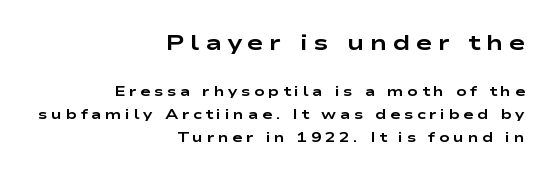
{"italic": "no", "bold": "yes", "underline": "no", "align": "right", "line_spacing": "normal", "line_spacing_ratio": 1.64, "letter_spacing": "wide", "letter_spacing_em": 0.25, "larger_block": "first", "size_ratio": 1.57, "glyph_px": 22}
